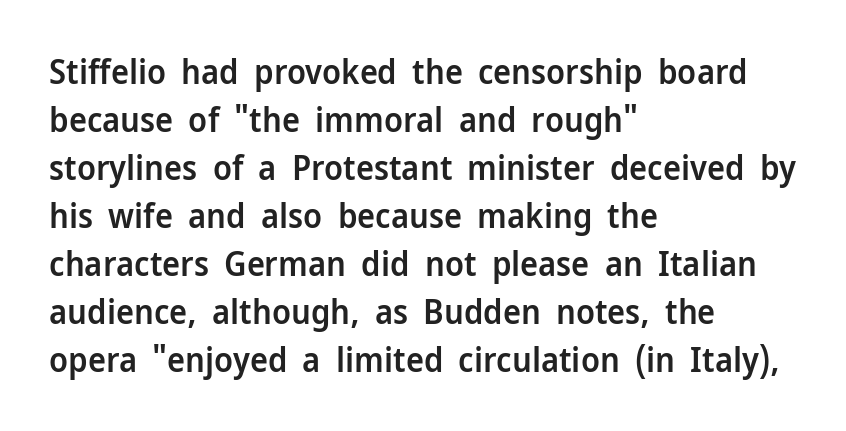
The image shows 34 px semibold sans-serif type, upright; set left-aligned, normal line spacing (1.41x), normal letter spacing, not underlined; low stroke contrast and a medium x-height.
